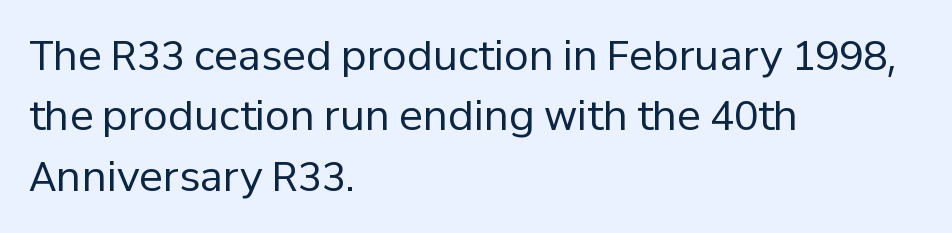
Compared with a centered layout, this one pins lines to the left instead. The glyphs in this specimen are sans serif. Plain, unruled lines of type. How are the letters spaced? Ordinarily, with no added tracking. Do the characters align in a grid? No, the font is proportional. The letters look calm and open, with moderate or lighter stems.
